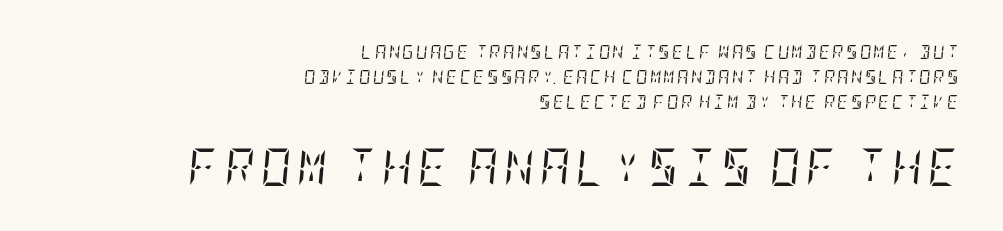
Q: Is the text bold? A: No.
Q: Is the text italic (slanted)? A: Yes, it leans right by about 5 degrees.
Q: Is the typeface a serif or a sans-serif typeface? A: Serif.
Q: Is the text underlined? A: No.
Q: How is the paragraph aligned? A: Right-aligned.
Q: Which block of text is set in a larger size, the first (top) or the second (bottom)? A: The second (bottom) one.
Q: Width (condensed, normal, or wide)? A: Condensed.
Q: Stroke contrast? A: Low.
Q: x-height? A: Large.
